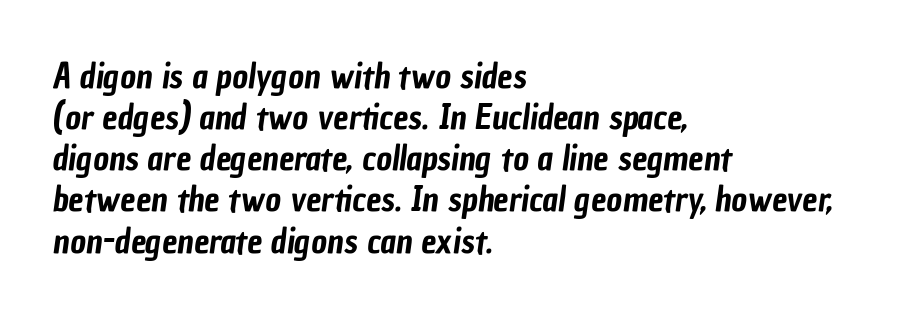
The text was rendered using a sans face with plain stroke endings. The letters advance in unequal steps, a hallmark of proportional type. Type without underlining. Which margin do the lines hug? The left one — the right edge is uneven.
